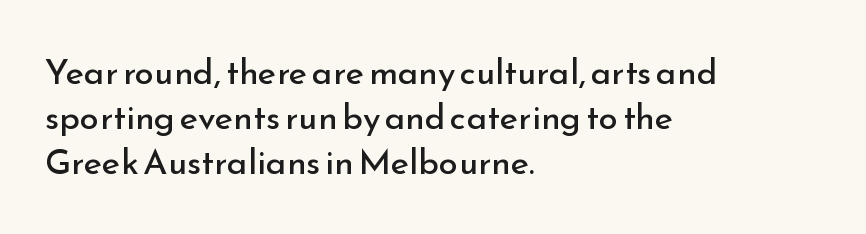
{"serif": "no", "italic": "no", "bold": "no", "weight": "regular", "width": "normal", "stroke_contrast": "low", "x_height": "small", "monospaced": "no", "underline": "no", "align": "left", "line_spacing": "normal", "line_spacing_ratio": 1.29, "letter_spacing": "normal", "letter_spacing_em": 0.0, "glyph_px": 35}
